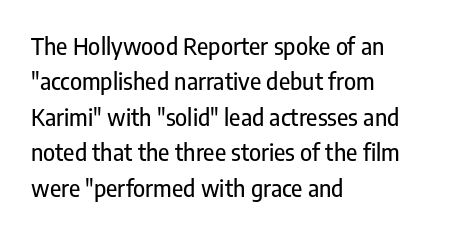
The image shows 23 px text type, upright; set left-aligned, normal line spacing (1.54x), normal letter spacing, not underlined.
